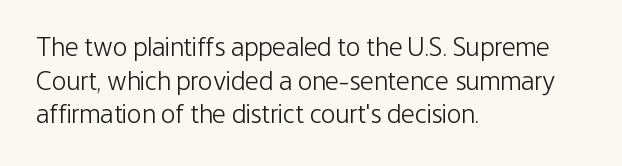
Q: Is the text bold? A: No.
Q: Is the text italic (slanted)? A: No, it is upright.
Q: Is the text underlined? A: No.
Q: How is the paragraph aligned? A: Left-aligned.
Q: Is the spacing between letters normal or unusually wide? A: Normal.
Q: Is the spacing between lines tight, normal or loose? A: Normal.
